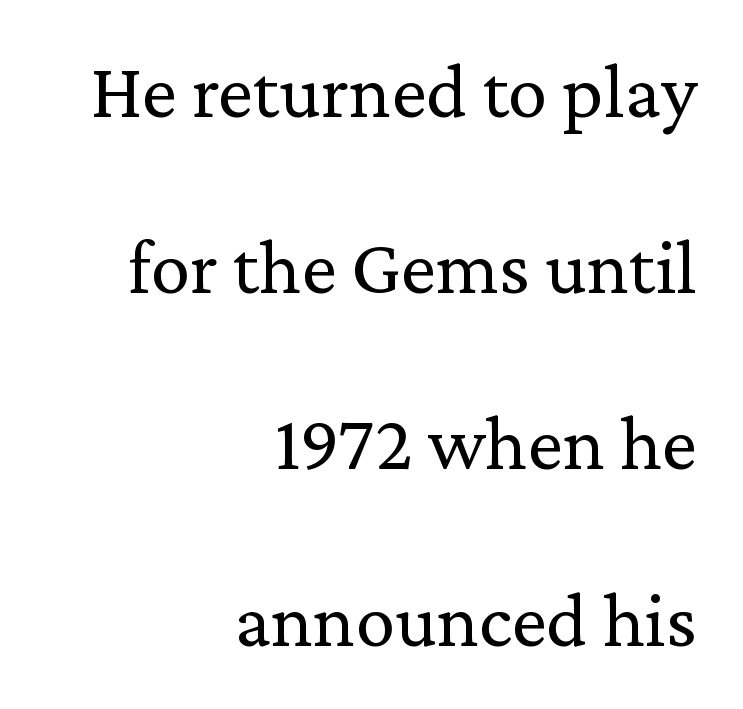
The image shows 79 px regular-weight serif type, upright; set right-aligned, loose line spacing (2.23x), normal letter spacing, not underlined; low stroke contrast and a medium x-height.
